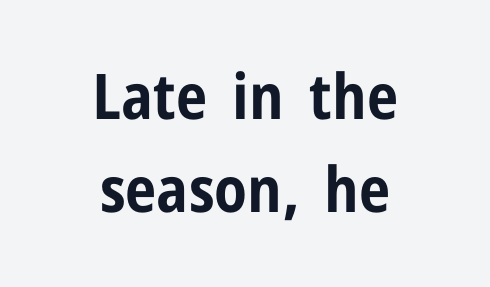
Tracking here is standard; glyphs follow each other at the usual distance. Type style note: lacks serifs. Is the type bold? Yes — the strokes are clearly thick and heavy. Horizontal bands of white between lines are of average thickness. Is there any slant? The stems are plumb.
